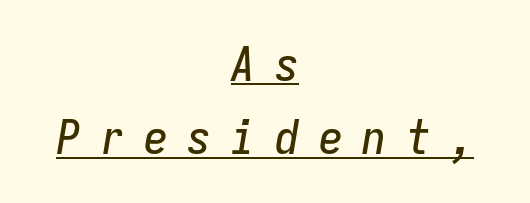
The image shows 48 px condensed type, italic (leaning right), monospaced; set centered, normal line spacing (1.53x), unusually wide letter spacing (+0.41 em), underlined; low stroke contrast and a medium x-height.
